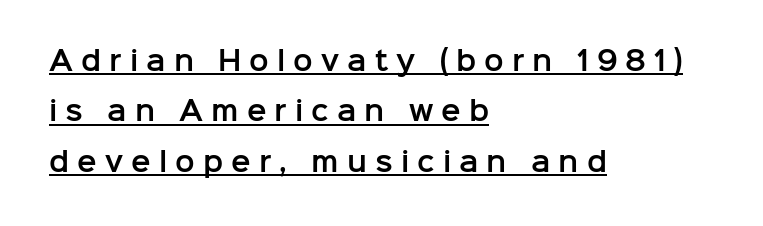
The image shows 26 px text type, upright; set left-aligned, loose line spacing (1.94x), unusually wide letter spacing (+0.31 em), underlined.
